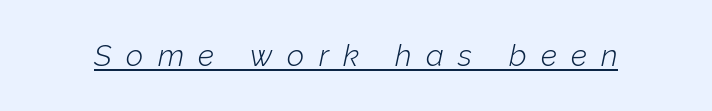
{"italic": "yes", "lean": "right", "slant_degrees": 12, "bold": "no", "weight": "light", "width": "normal", "stroke_contrast": "low", "x_height": "medium", "monospaced": "no", "underline": "yes", "letter_spacing": "wide", "letter_spacing_em": 0.48, "glyph_px": 30}
